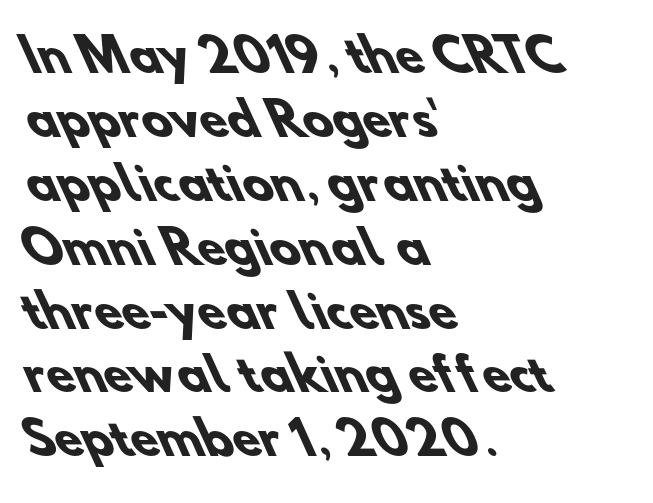
The image shows 45 px heavy sans-serif type; set left-aligned, normal line spacing (1.42x), normal letter spacing, not underlined; low stroke contrast and a small x-height.
